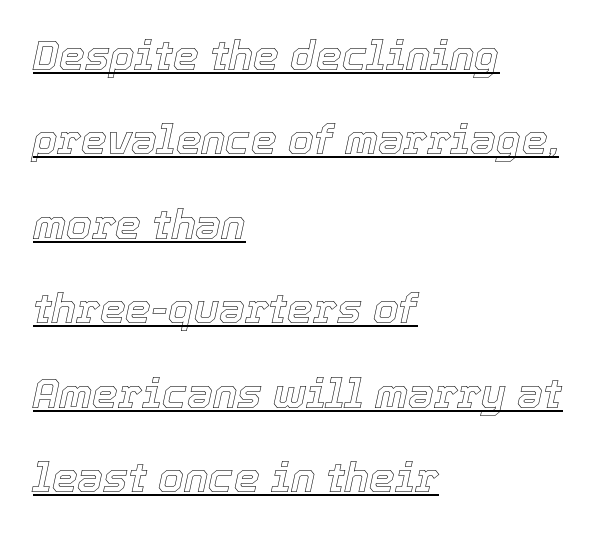
The image shows 41 px text type, italic (leaning right); set left-aligned, loose line spacing (2.06x), normal letter spacing, underlined; a medium x-height.
